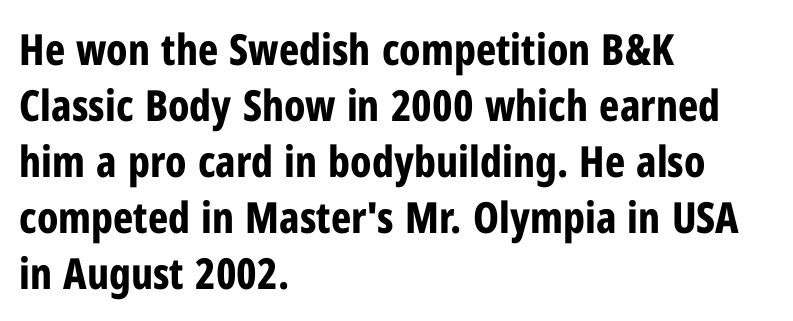
{"serif": "no", "italic": "no", "bold": "yes", "weight": "bold", "width": "condensed", "stroke_contrast": "low", "x_height": "medium", "monospaced": "no", "underline": "no", "align": "left", "line_spacing": "normal", "line_spacing_ratio": 1.3, "letter_spacing": "normal", "letter_spacing_em": 0.0, "glyph_px": 43}
